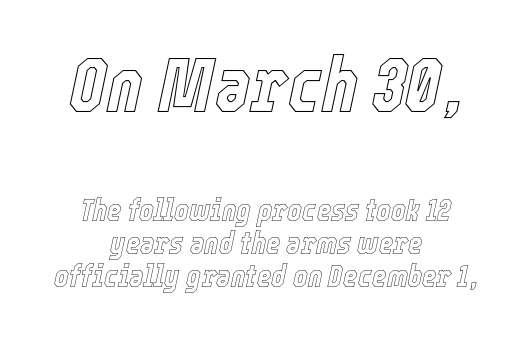
Q: Is the text italic (slanted)? A: Yes, it leans right by about 12 degrees.
Q: Is the text underlined? A: No.
Q: How is the paragraph aligned? A: Centered.
Q: Is the spacing between letters normal or unusually wide? A: Normal.
Q: Is the spacing between lines tight, normal or loose? A: Tight.
Q: Which block of text is set in a larger size, the first (top) or the second (bottom)? A: The first (top) one.
Q: Width (condensed, normal, or wide)? A: Condensed.
Q: x-height? A: Medium.
Q: Monospaced? A: No.
